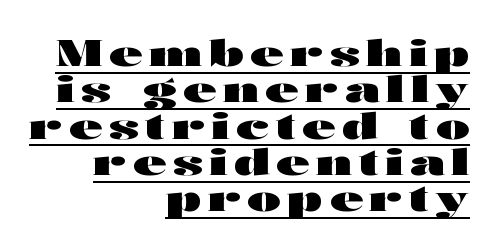
Each line of the rendering has a horizontal stroke beneath the glyphs. Weight: bold. Where is the straight margin? On the right. Each new line begins almost immediately beneath the previous one. Do the characters align in a grid? No, the font is proportional. The specimen reads as upright at a glance.
